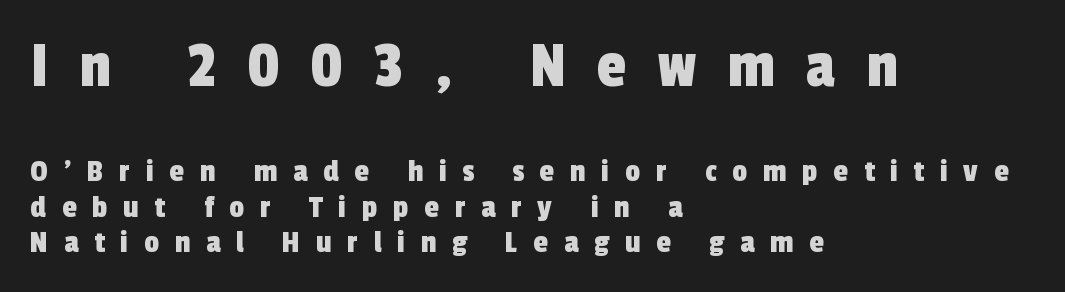
Leftover space on each line is placed entirely after the last word. The passage shown stacks its lines with hardly any gap. Words appear elongated and porous because spacing is wide. A typesetter would call this proportional, since set widths differ per character.
